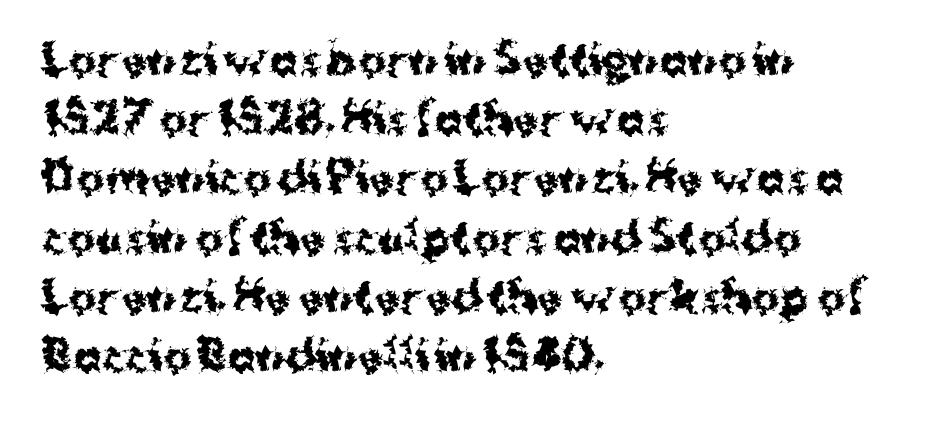
{"serif": "no", "italic": "no", "bold": "yes", "weight": "bold", "width": "normal", "stroke_contrast": "medium", "x_height": "medium", "monospaced": "no", "underline": "no", "align": "left", "line_spacing": "normal", "line_spacing_ratio": 1.41, "letter_spacing": "normal", "letter_spacing_em": 0.0, "glyph_px": 42}
